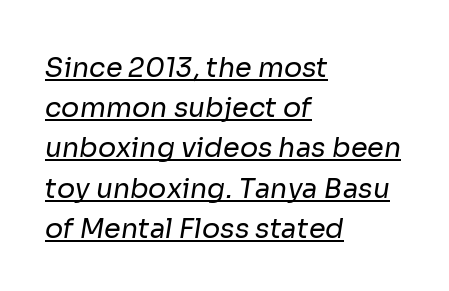
{"bold": "no", "underline": "yes", "align": "left", "line_spacing": "normal", "line_spacing_ratio": 1.49, "letter_spacing": "normal", "letter_spacing_em": 0.0, "glyph_px": 27}
